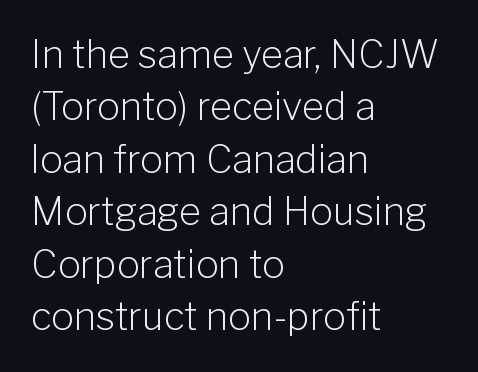
The image shows 38 px light sans-serif type, upright; set left-aligned, normal line spacing (1.38x), normal letter spacing, not underlined; low stroke contrast and a medium x-height.
